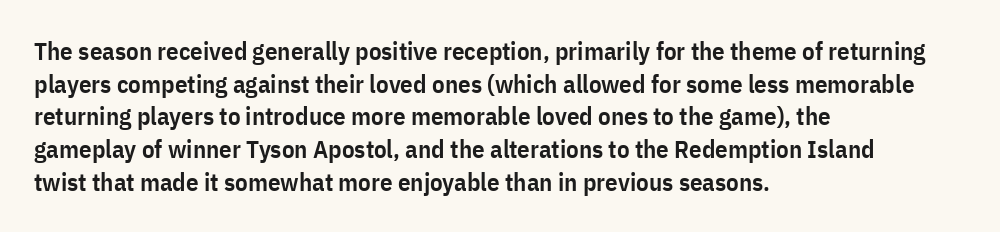
Q: Is the text bold? A: Semi-bold.
Q: Is the text italic (slanted)? A: No, it is upright.
Q: Is the text underlined? A: No.
Q: How is the paragraph aligned? A: Left-aligned.
Q: Is the spacing between letters normal or unusually wide? A: Normal.
Q: Is the spacing between lines tight, normal or loose? A: Normal.
